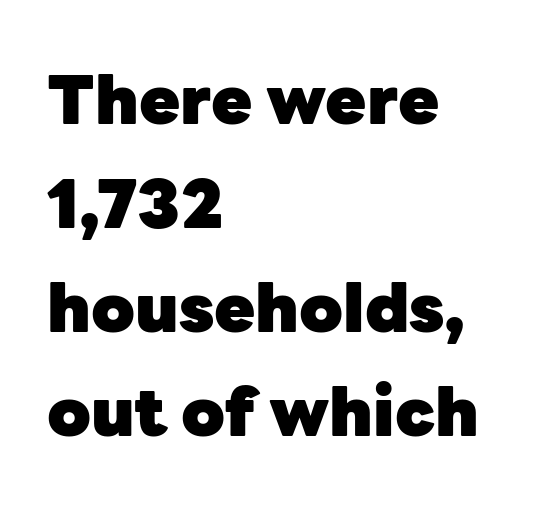
Q: Is the text bold? A: Yes.
Q: Is the text italic (slanted)? A: No, it is upright.
Q: Is the typeface a serif or a sans-serif typeface? A: Sans-serif.
Q: Is the text underlined? A: No.
Q: How is the paragraph aligned? A: Left-aligned.
Q: Is the spacing between letters normal or unusually wide? A: Normal.
Q: Is the spacing between lines tight, normal or loose? A: Normal.
Q: Width (condensed, normal, or wide)? A: Normal.
Q: Stroke contrast? A: Low.
Q: x-height? A: Medium.
Q: Monospaced? A: No.
